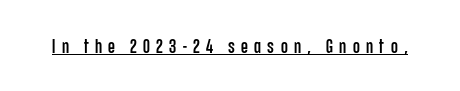
The image shows 20 px text type, upright; set unusually wide letter spacing (+0.32 em), underlined.
